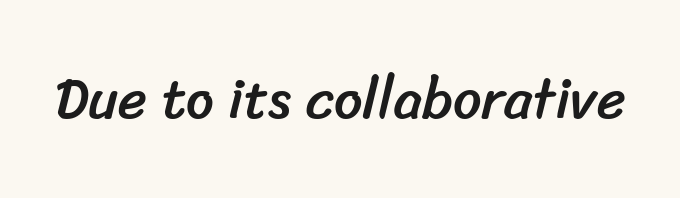
Q: Is the typeface a serif or a sans-serif typeface? A: Sans-serif.
Q: Is the text underlined? A: No.
Q: Is the spacing between letters normal or unusually wide? A: Normal.
Q: Width (condensed, normal, or wide)? A: Normal.
Q: Stroke contrast? A: Low.
Q: x-height? A: Medium.
Q: Monospaced? A: No.
